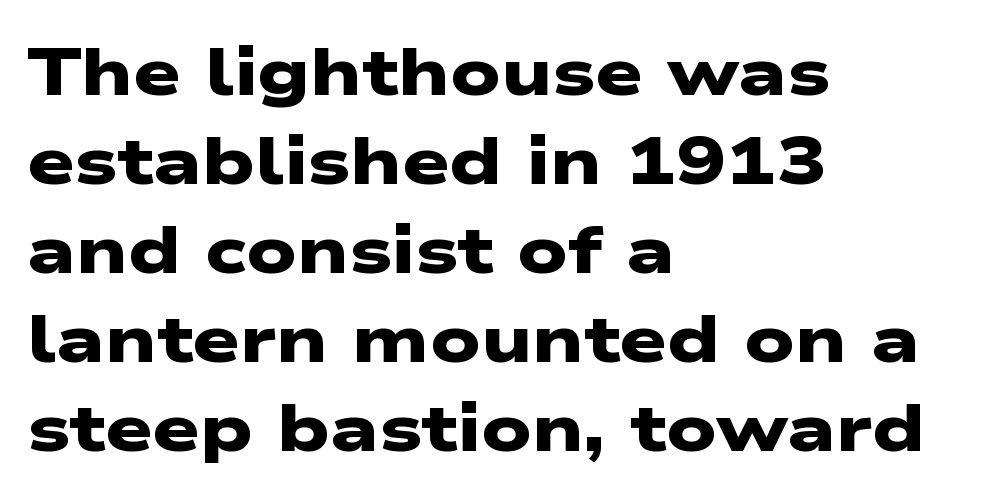
Q: Is the text bold? A: Yes.
Q: Is the typeface a serif or a sans-serif typeface? A: Sans-serif.
Q: Is the text underlined? A: No.
Q: How is the paragraph aligned? A: Left-aligned.
Q: Is the spacing between letters normal or unusually wide? A: Normal.
Q: Is the spacing between lines tight, normal or loose? A: Normal.
Q: Width (condensed, normal, or wide)? A: Wide.
Q: Stroke contrast? A: Low.
Q: x-height? A: Medium.
Q: Monospaced? A: No.
